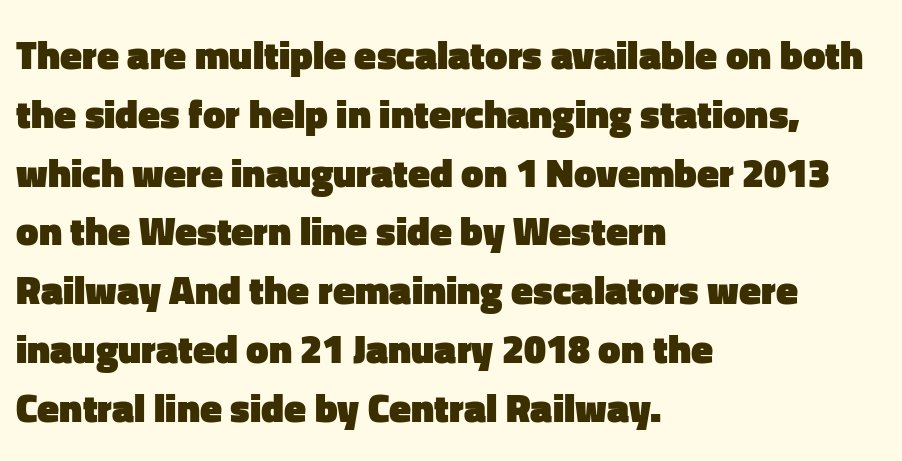
The image shows 40 px heavy sans-serif type, upright; set left-aligned, normal line spacing (1.47x), normal letter spacing, not underlined; low stroke contrast and a medium x-height.
